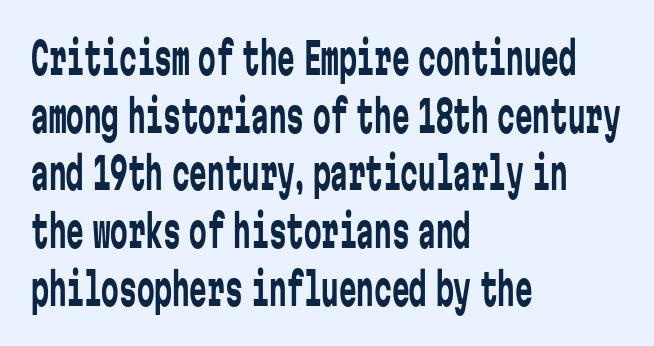
Classification — sans serif. Words appear dense and cohesive because spacing is normal. The rendering uses a moderate line-height, typical for paragraphs. The passage shown is not underscored anywhere.
